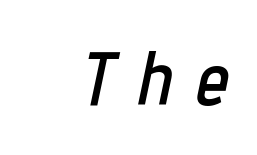
Compared with typical body copy, the letter spacing here is much looser. The area under the type is left untouched. A typesetter would mark this as italic. Proportional: the letters do not fall into vertical columns.
